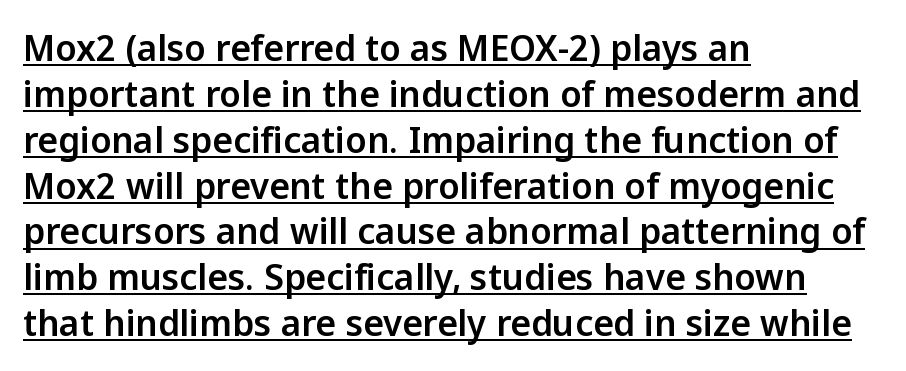
{"serif": "no", "italic": "no", "width": "normal", "stroke_contrast": "low", "x_height": "medium", "monospaced": "no", "underline": "yes", "align": "left", "line_spacing": "normal", "line_spacing_ratio": 1.31, "letter_spacing": "normal", "letter_spacing_em": 0.0, "glyph_px": 35}
